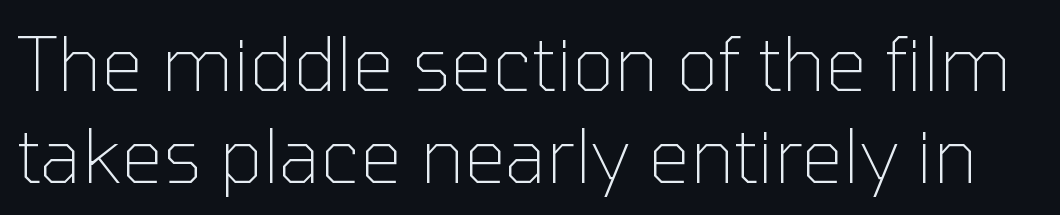
{"serif": "no", "italic": "no", "bold": "no", "weight": "thin", "width": "normal", "stroke_contrast": "low", "x_height": "medium", "monospaced": "no", "underline": "no", "line_spacing_ratio": 1.24, "letter_spacing": "normal", "letter_spacing_em": 0.0, "glyph_px": 74}
